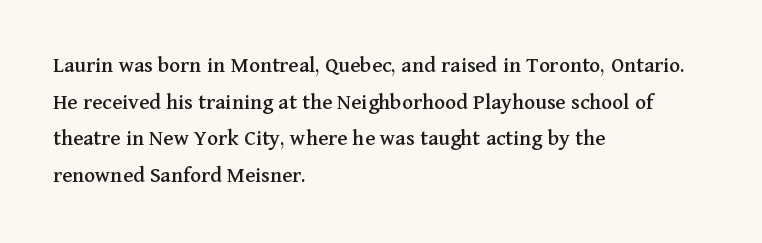
Rendered with straight, roman letterforms. Notice how the passage keeps a crisp vertical edge on the left only. A typesetter would call this leading conventional body-copy spacing. Is the letter spacing exaggerated? No — it looks like the ordinary default.
